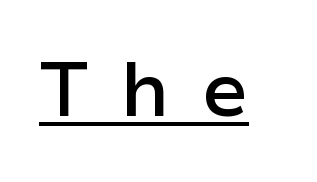
Character widths vary here, with narrow letters taking less room than wide ones. Inter-character spacing is expanded well beyond the font's built-in metrics. The face used here appears with an underline applied. The font's upright variant was chosen for this text.
